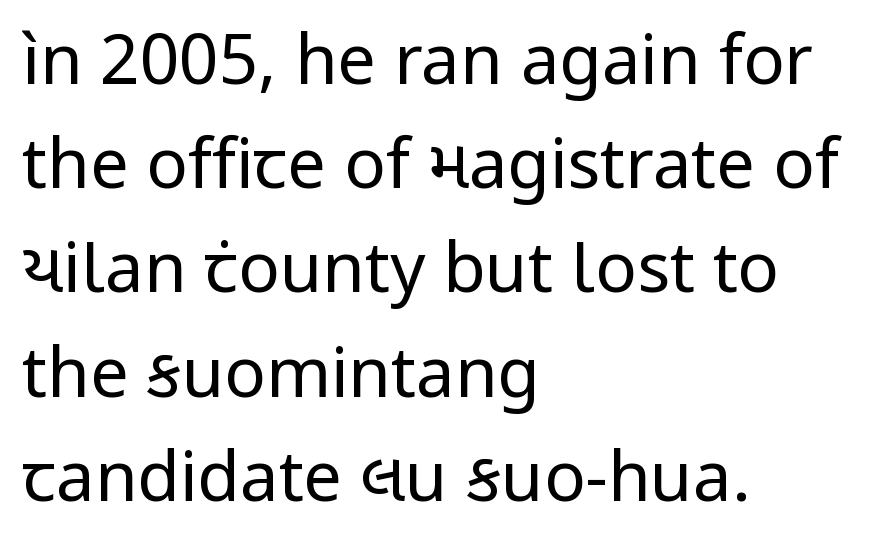
{"serif": "no", "italic": "no", "bold": "no", "weight": "regular", "width": "normal", "stroke_contrast": "low", "x_height": "medium", "monospaced": "no", "underline": "no", "align": "left", "line_spacing": "normal", "line_spacing_ratio": 1.51, "letter_spacing": "normal", "letter_spacing_em": 0.0, "glyph_px": 69}
